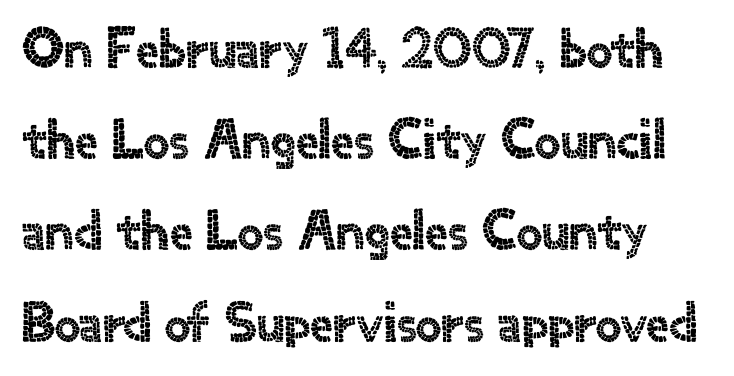
{"serif": "no", "italic": "no", "width": "normal", "x_height": "small", "monospaced": "no", "underline": "no", "line_spacing": "normal", "line_spacing_ratio": 1.6, "letter_spacing": "normal", "letter_spacing_em": 0.0, "glyph_px": 57}
